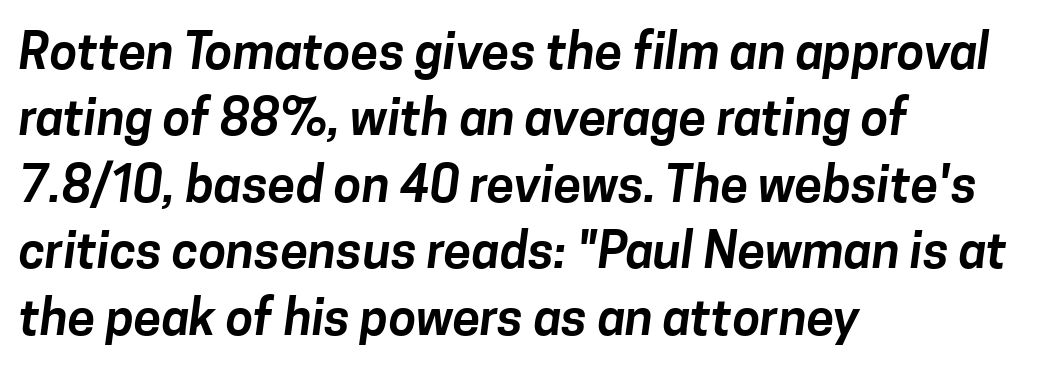
Q: Is the typeface a serif or a sans-serif typeface? A: Sans-serif.
Q: Is the text underlined? A: No.
Q: How is the paragraph aligned? A: Left-aligned.
Q: Is the spacing between letters normal or unusually wide? A: Normal.
Q: Is the spacing between lines tight, normal or loose? A: Normal.
Q: Width (condensed, normal, or wide)? A: Normal.
Q: Stroke contrast? A: Low.
Q: x-height? A: Medium.
Q: Monospaced? A: No.
